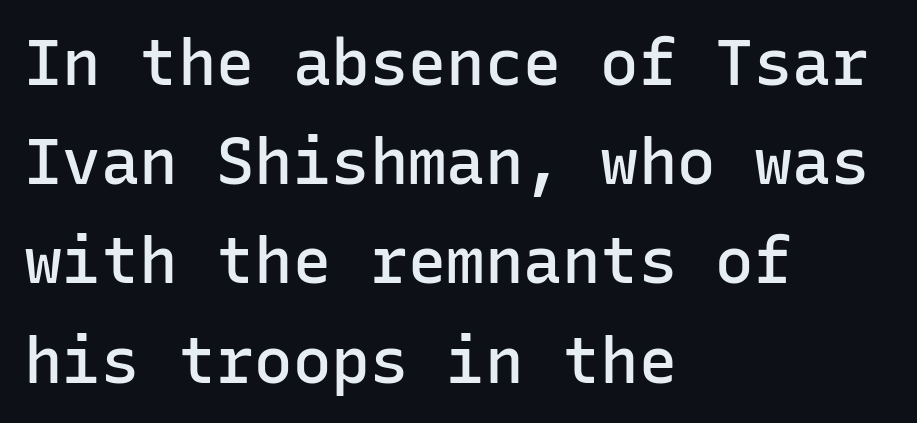
The image shows 64 px semibold sans-serif type, upright, monospaced; set left-aligned, normal line spacing (1.55x), normal letter spacing, not underlined; low stroke contrast and a medium x-height.
